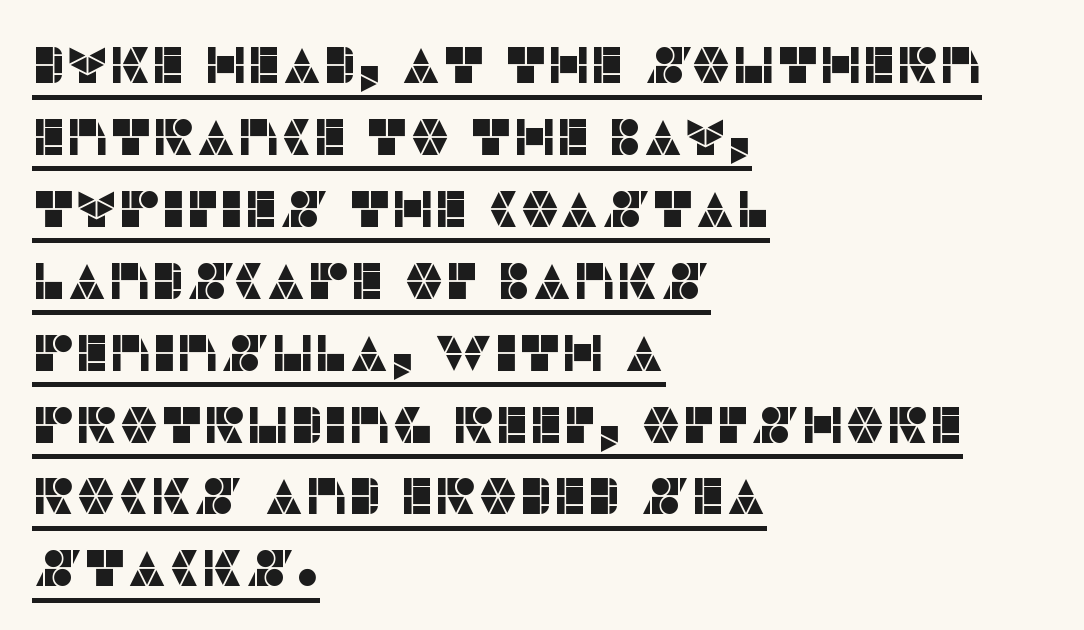
The image shows 51 px sans-serif type, upright; set left-aligned, normal line spacing (1.41x), normal letter spacing, underlined; low stroke contrast and a large x-height.
